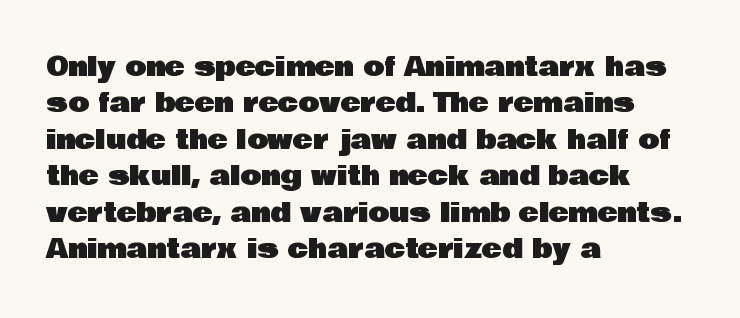
The image shows 27 px text type, upright; set left-aligned, normal line spacing (1.35x), normal letter spacing, not underlined.
